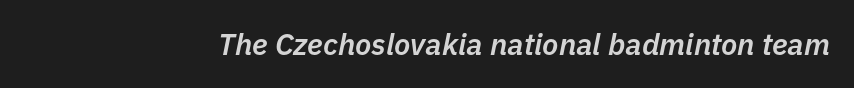
The image shows 30 px semibold type, italic (leaning right); set normal letter spacing, not underlined; low stroke contrast and a medium x-height.
